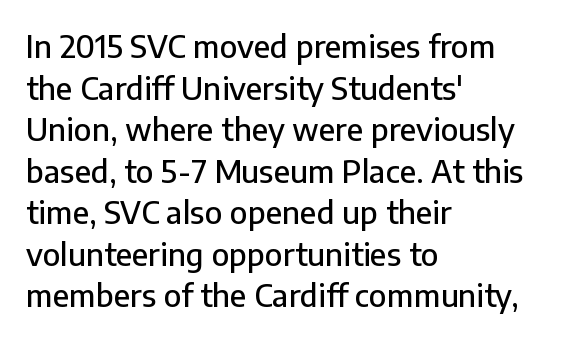
The image shows 31 px sans-serif type, upright; set left-aligned, normal line spacing (1.34x), normal letter spacing, not underlined; low stroke contrast and a medium x-height.
